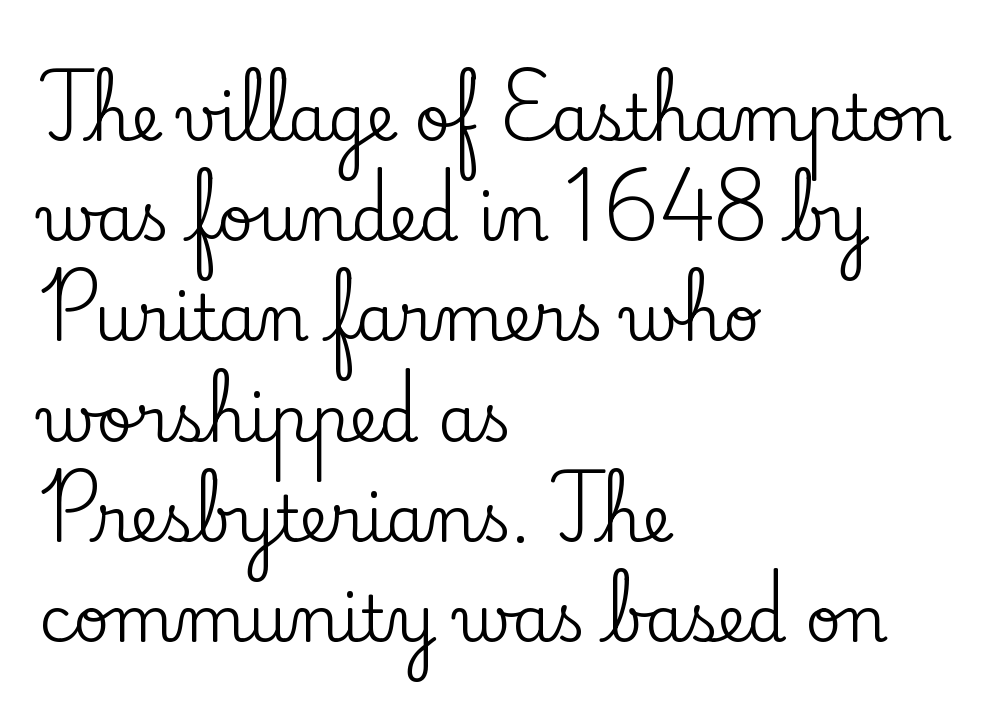
The image shows 63 px serif type, upright; set left-aligned, normal line spacing (1.59x), normal letter spacing, not underlined; low stroke contrast and a small x-height.
